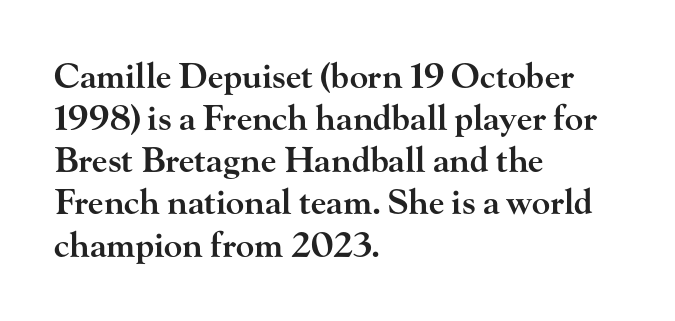
The passage shown is not underscored anywhere. In terms of weight, the rendering is demibold, just under bold. Varying glyph widths throughout — classic text-font behaviour. Yep, those are serifs on the letters.
